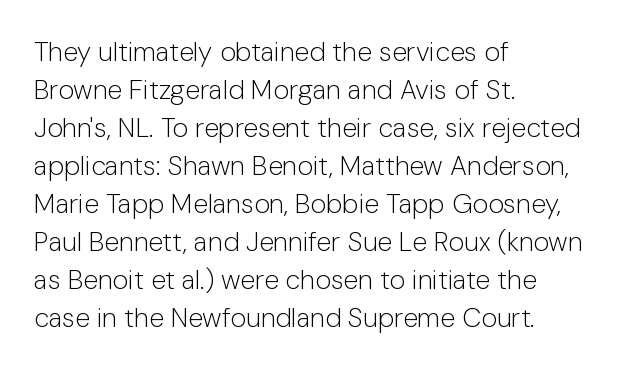
{"italic": "no", "bold": "no", "underline": "no", "align": "left", "line_spacing": "normal", "line_spacing_ratio": 1.41, "letter_spacing": "normal", "letter_spacing_em": 0.0, "glyph_px": 27}
